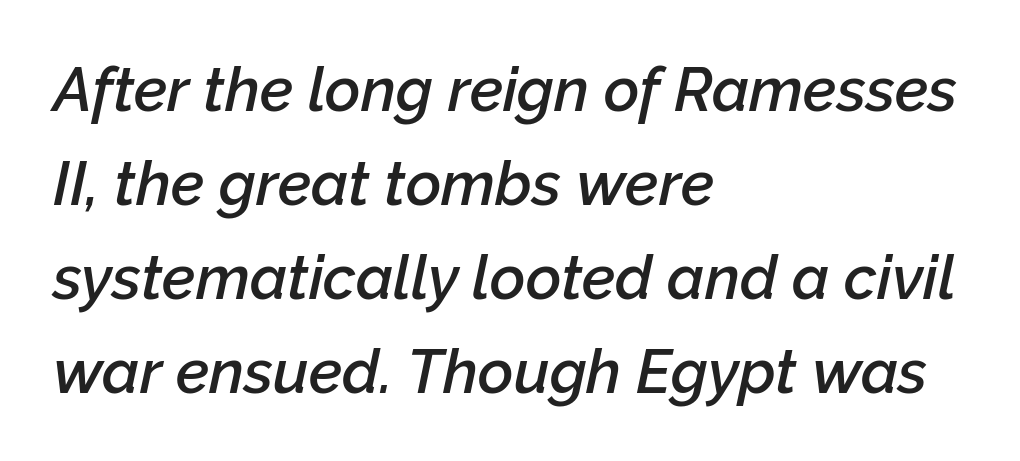
{"italic": "yes", "lean": "right", "slant_degrees": 12, "bold": "semi", "weight": "semibold", "width": "normal", "stroke_contrast": "low", "x_height": "medium", "monospaced": "no", "underline": "no", "align": "left", "line_spacing": "normal", "line_spacing_ratio": 1.54, "letter_spacing": "normal", "letter_spacing_em": 0.0, "glyph_px": 61}
